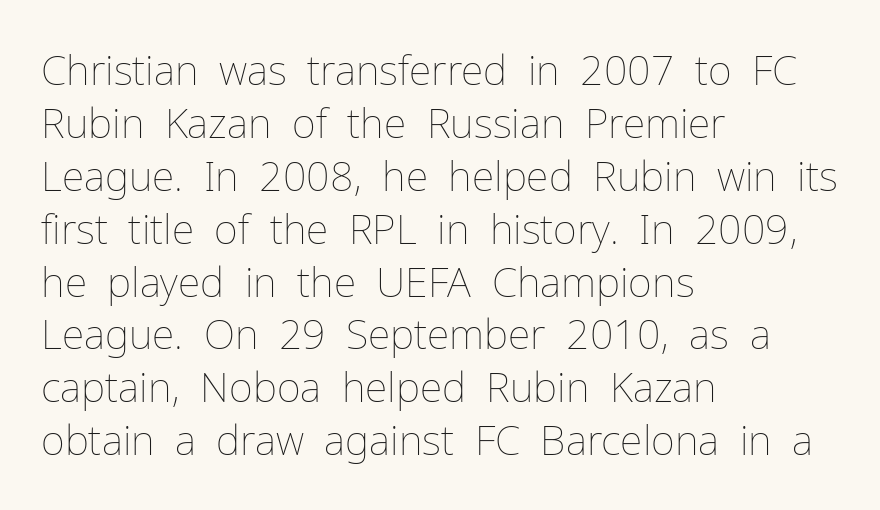
Teacher's note: observe the even left margin — that is flush-left alignment. Ordinary non-slanted type is in use. Nothing unusual about the tracking: characters are spaced as the font intends. This sample has the flowing, uneven cadence of proportional lettering. Whoever set this chose a conventional vertical rhythm. Weight class: somewhere from thin through regular.
